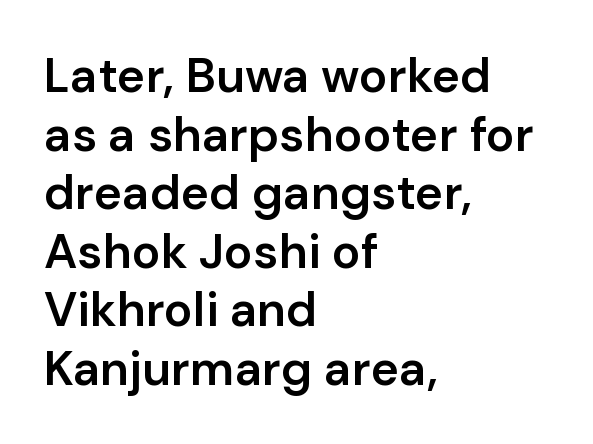
Q: Is the text bold? A: Semi-bold.
Q: Is the text italic (slanted)? A: No, it is upright.
Q: Is the typeface a serif or a sans-serif typeface? A: Sans-serif.
Q: Is the text underlined? A: No.
Q: How is the paragraph aligned? A: Left-aligned.
Q: Is the spacing between letters normal or unusually wide? A: Normal.
Q: Width (condensed, normal, or wide)? A: Normal.
Q: Stroke contrast? A: Low.
Q: x-height? A: Medium.
Q: Monospaced? A: No.
